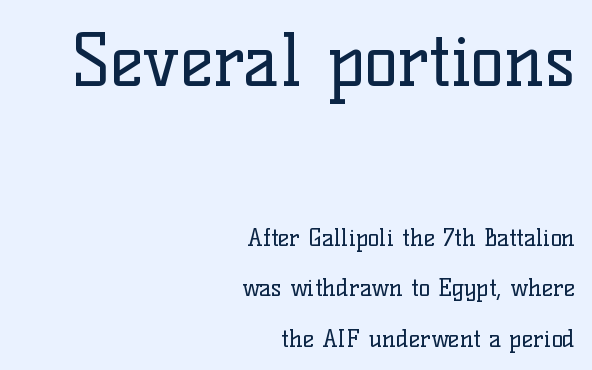
Q: Is the text bold? A: No.
Q: Is the text italic (slanted)? A: No, it is upright.
Q: Is the typeface a serif or a sans-serif typeface? A: Serif.
Q: Is the text underlined? A: No.
Q: How is the paragraph aligned? A: Right-aligned.
Q: Is the spacing between letters normal or unusually wide? A: Normal.
Q: Is the spacing between lines tight, normal or loose? A: Loose.
Q: Which block of text is set in a larger size, the first (top) or the second (bottom)? A: The first (top) one.
Q: Width (condensed, normal, or wide)? A: Normal.
Q: Stroke contrast? A: Low.
Q: x-height? A: Medium.
Q: Monospaced? A: No.
